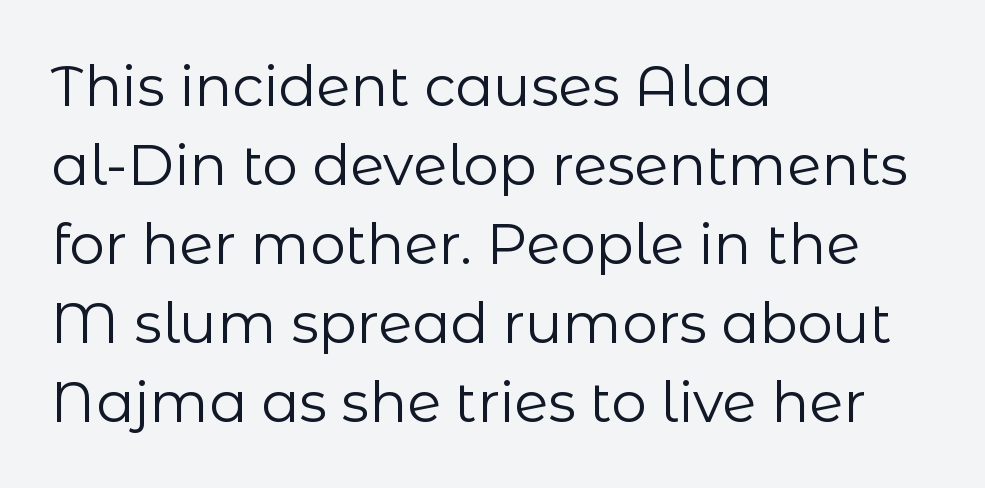
{"serif": "no", "italic": "no", "bold": "no", "weight": "regular", "width": "normal", "stroke_contrast": "low", "x_height": "medium", "monospaced": "no", "underline": "no", "align": "left", "line_spacing": "normal", "line_spacing_ratio": 1.41, "letter_spacing": "normal", "letter_spacing_em": 0.0, "glyph_px": 56}
